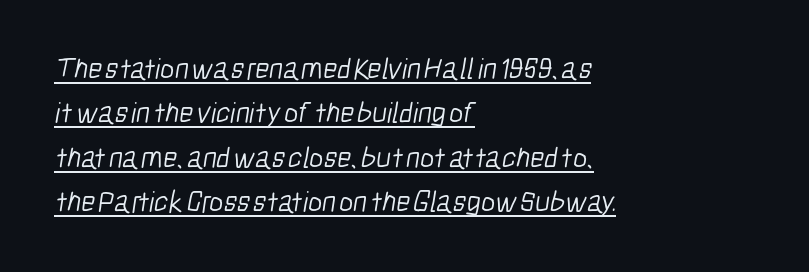
{"serif": "no", "bold": "no", "weight": "light", "width": "condensed", "stroke_contrast": "low", "x_height": "medium", "monospaced": "no", "underline": "yes", "align": "left", "line_spacing": "normal", "line_spacing_ratio": 1.48, "letter_spacing": "normal", "letter_spacing_em": 0.0, "glyph_px": 30}
